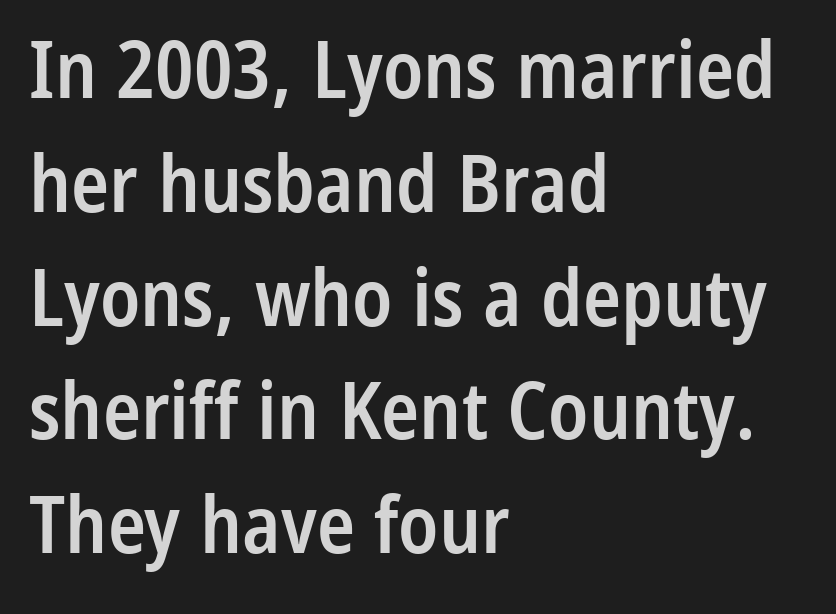
{"serif": "no", "italic": "no", "bold": "semi", "weight": "semibold", "width": "condensed", "stroke_contrast": "low", "x_height": "medium", "monospaced": "no", "underline": "no", "align": "left", "line_spacing": "normal", "line_spacing_ratio": 1.44, "letter_spacing": "normal", "letter_spacing_em": 0.0, "glyph_px": 79}
